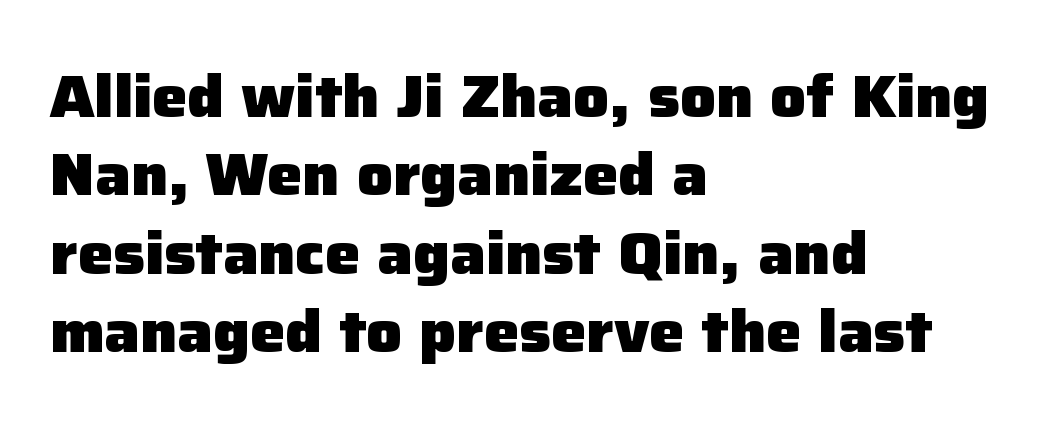
Q: Is the text bold? A: Yes.
Q: Is the text italic (slanted)? A: No, it is upright.
Q: Is the typeface a serif or a sans-serif typeface? A: Sans-serif.
Q: Is the text underlined? A: No.
Q: How is the paragraph aligned? A: Left-aligned.
Q: Is the spacing between letters normal or unusually wide? A: Normal.
Q: Is the spacing between lines tight, normal or loose? A: Normal.
Q: Width (condensed, normal, or wide)? A: Normal.
Q: Stroke contrast? A: Low.
Q: x-height? A: Medium.
Q: Monospaced? A: No.
